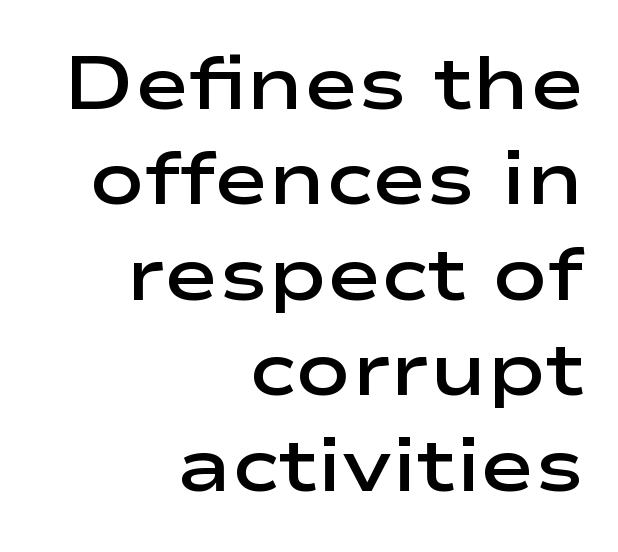
The image shows 74 px semibold, wide sans-serif type, upright; set right-aligned, normal line spacing (1.29x), normal letter spacing, not underlined; low stroke contrast and a medium x-height.
